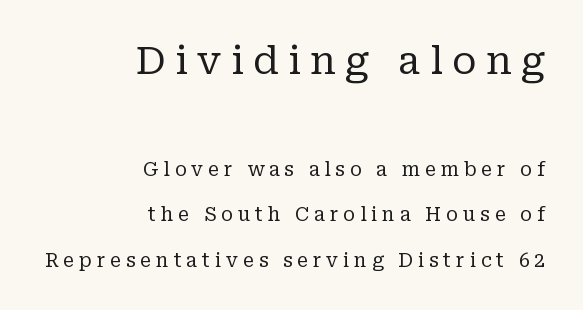
{"serif": "yes", "italic": "no", "bold": "no", "weight": "regular", "width": "normal", "stroke_contrast": "low", "x_height": "medium", "monospaced": "no", "underline": "no", "align": "right", "line_spacing": "loose", "line_spacing_ratio": 2.37, "letter_spacing": "wide", "letter_spacing_em": 0.25, "larger_block": "first", "size_ratio": 2.0, "glyph_px": 38}
